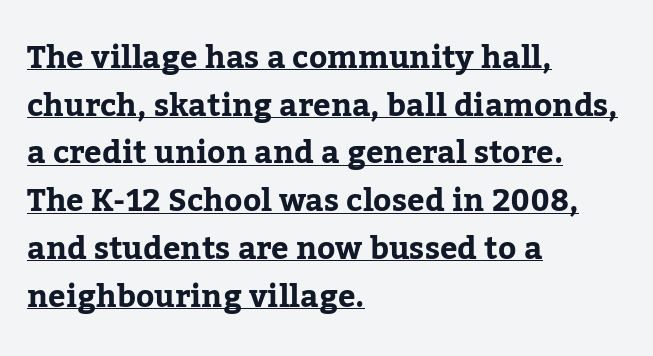
{"serif": "yes", "italic": "no", "width": "normal", "stroke_contrast": "low", "x_height": "medium", "monospaced": "no", "underline": "yes", "align": "left", "line_spacing": "normal", "line_spacing_ratio": 1.54, "letter_spacing": "normal", "letter_spacing_em": 0.0, "glyph_px": 31}
